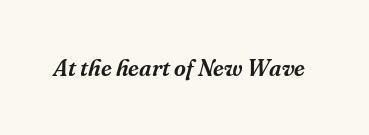
Tracking here is standard; glyphs follow each other at the usual distance. A clean baseline with only descenders dipping below it. Rendered with sloped, italic letterforms.
